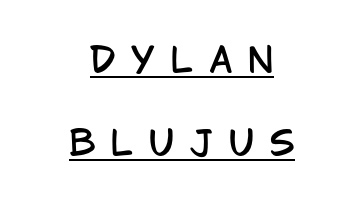
{"serif": "no", "italic": "no", "width": "condensed", "stroke_contrast": "low", "x_height": "large", "monospaced": "no", "underline": "yes", "align": "center", "line_spacing": "loose", "line_spacing_ratio": 2.44, "letter_spacing": "wide", "letter_spacing_em": 0.47, "glyph_px": 34}
